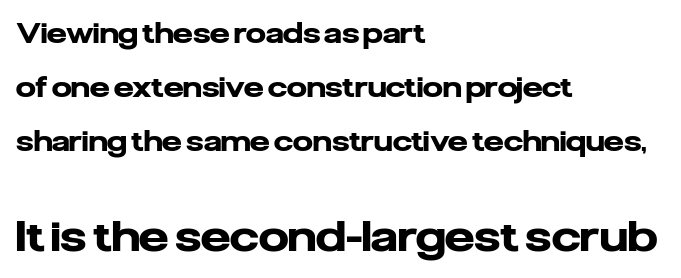
Q: Is the text bold? A: Yes.
Q: Is the text italic (slanted)? A: No, it is upright.
Q: Is the typeface a serif or a sans-serif typeface? A: Sans-serif.
Q: Is the text underlined? A: No.
Q: How is the paragraph aligned? A: Left-aligned.
Q: Is the spacing between letters normal or unusually wide? A: Normal.
Q: Is the spacing between lines tight, normal or loose? A: Loose.
Q: Which block of text is set in a larger size, the first (top) or the second (bottom)? A: The second (bottom) one.
Q: Width (condensed, normal, or wide)? A: Normal.
Q: Stroke contrast? A: Low.
Q: x-height? A: Medium.
Q: Monospaced? A: No.
